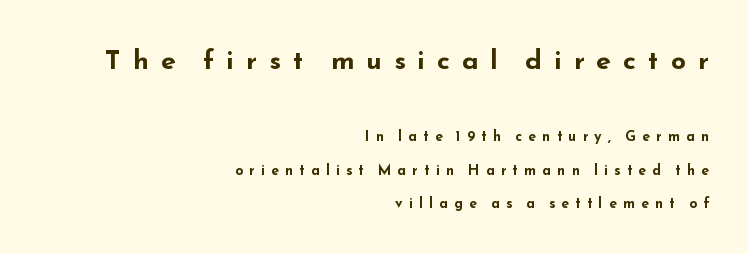
The image shows 27 px bold type, upright; set right-aligned, loose line spacing (2.39x), unusually wide letter spacing (+0.44 em), not underlined; the first (top) block is 1.93x larger.
